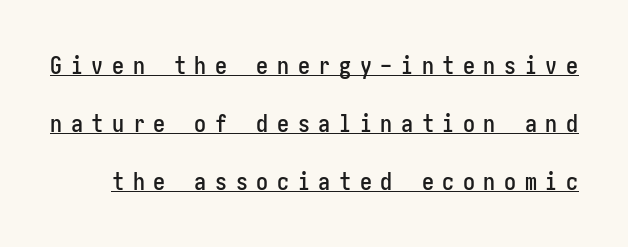
Unlike italic type, these characters show no tilt at all. Looks like someone drew a line under every word here. Widely set lines give the paragraph a tall, airy silhouette. Caption: expanded tracking, letters set apart.
